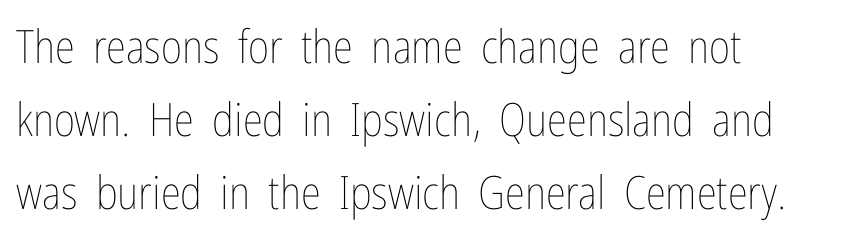
Vertical strokes here are truly vertical. Honestly, the letter spacing is just normal — you wouldn't notice it. The rendering uses natural spacing where letterforms have individual widths. Compared with typical paragraphs, the rows here are spaced about the same. The passage shown is not bold in any degree.
